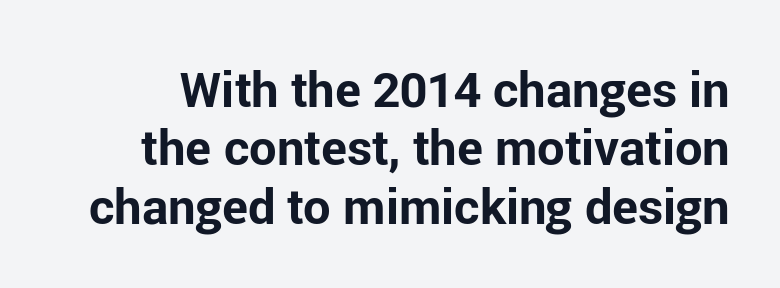
Q: Is the text bold? A: Yes.
Q: Is the text italic (slanted)? A: No, it is upright.
Q: Is the typeface a serif or a sans-serif typeface? A: Sans-serif.
Q: Is the text underlined? A: No.
Q: Is the spacing between letters normal or unusually wide? A: Normal.
Q: Width (condensed, normal, or wide)? A: Normal.
Q: Stroke contrast? A: Low.
Q: x-height? A: Medium.
Q: Monospaced? A: No.
